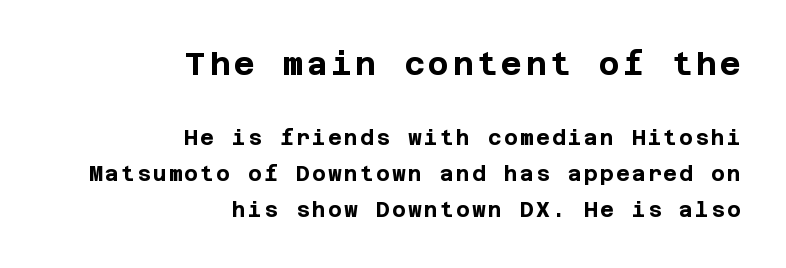
Q: Is the text bold? A: Yes.
Q: Is the text italic (slanted)? A: No, it is upright.
Q: Is the typeface a serif or a sans-serif typeface? A: Sans-serif.
Q: Is the text underlined? A: No.
Q: How is the paragraph aligned? A: Right-aligned.
Q: Which block of text is set in a larger size, the first (top) or the second (bottom)? A: The first (top) one.
Q: Width (condensed, normal, or wide)? A: Normal.
Q: Stroke contrast? A: Low.
Q: x-height? A: Large.
